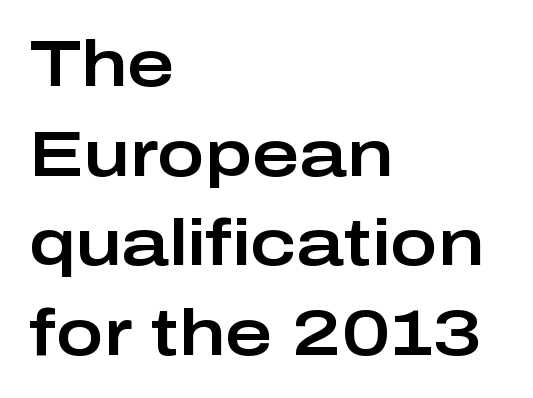
{"serif": "no", "italic": "no", "width": "wide", "stroke_contrast": "low", "x_height": "medium", "monospaced": "no", "underline": "no", "align": "left", "line_spacing": "normal", "line_spacing_ratio": 1.4, "letter_spacing": "normal", "letter_spacing_em": 0.0, "glyph_px": 64}
